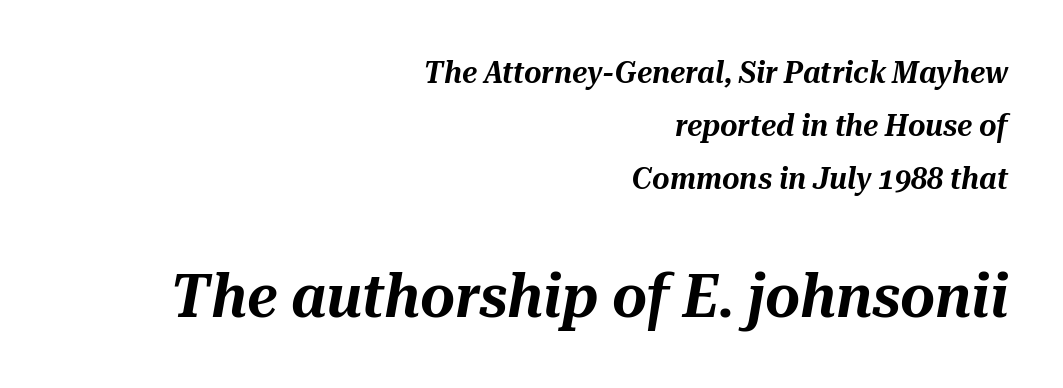
The space beneath each line is pristine and unruled. Does extra space separate the letters? No, they use regular spacing. Spacing verdict: proportional, widths tailored to each character. Italic: yes, the glyphs are oblique. Short and long lines alike share a common ending point at right.
